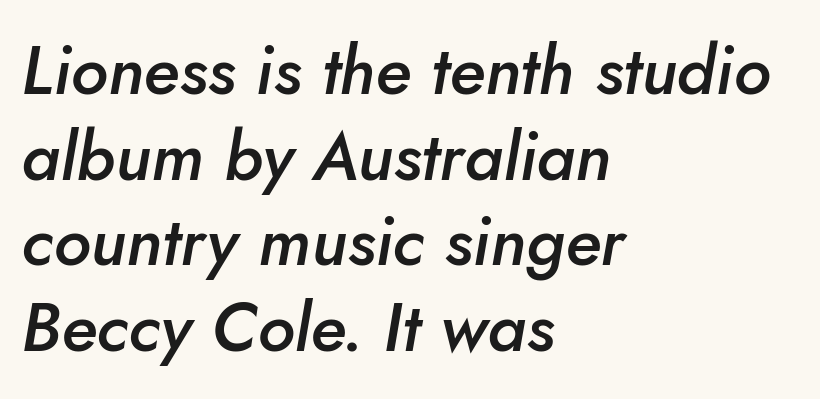
The image shows 68 px semibold type, italic (leaning right); set left-aligned, normal line spacing (1.26x), normal letter spacing, not underlined; low stroke contrast and a small x-height.
